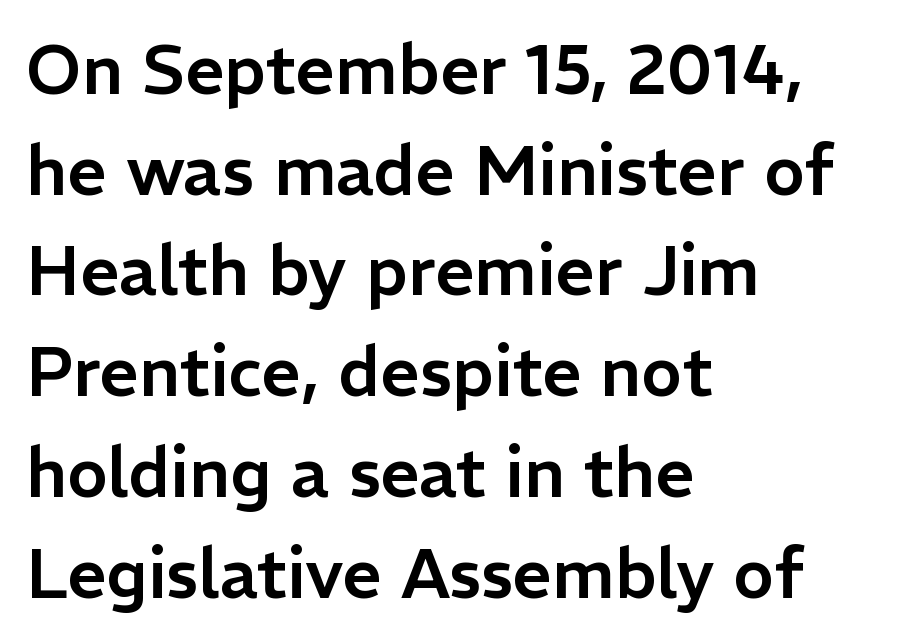
Q: Is the text italic (slanted)? A: No, it is upright.
Q: Is the typeface a serif or a sans-serif typeface? A: Sans-serif.
Q: Is the text underlined? A: No.
Q: How is the paragraph aligned? A: Left-aligned.
Q: Is the spacing between letters normal or unusually wide? A: Normal.
Q: Is the spacing between lines tight, normal or loose? A: Normal.
Q: Width (condensed, normal, or wide)? A: Normal.
Q: Stroke contrast? A: Low.
Q: x-height? A: Medium.
Q: Monospaced? A: No.
